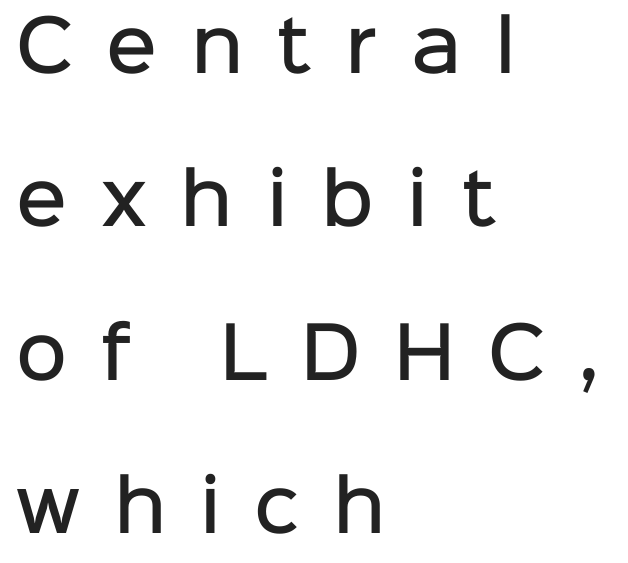
The image shows 70 px semibold sans-serif type, upright; set left-aligned, loose line spacing (2.19x), unusually wide letter spacing (+0.48 em), not underlined; low stroke contrast and a medium x-height.
